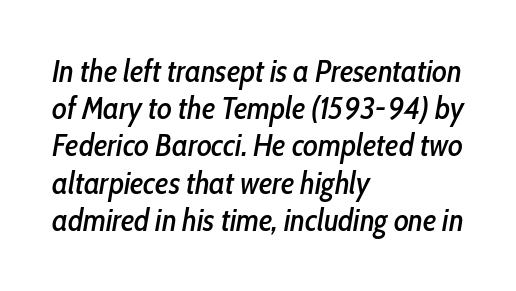
Left-aligned paragraph, ragged on the right. How are the letters spaced? Ordinarily, with no added tracking. Unmarked baselines from the first word to the last. Here the designer chose a conventional face with non-uniform glyph widths.
